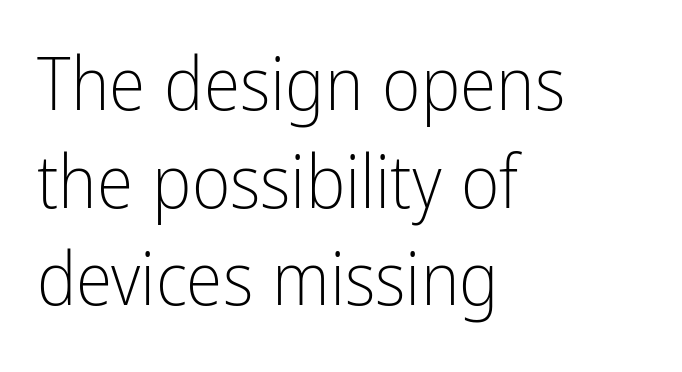
Q: Is the text bold? A: No.
Q: Is the text italic (slanted)? A: No, it is upright.
Q: Is the typeface a serif or a sans-serif typeface? A: Sans-serif.
Q: Is the text underlined? A: No.
Q: How is the paragraph aligned? A: Left-aligned.
Q: Is the spacing between letters normal or unusually wide? A: Normal.
Q: Is the spacing between lines tight, normal or loose? A: Normal.
Q: Width (condensed, normal, or wide)? A: Condensed.
Q: Stroke contrast? A: Low.
Q: x-height? A: Medium.
Q: Monospaced? A: No.
